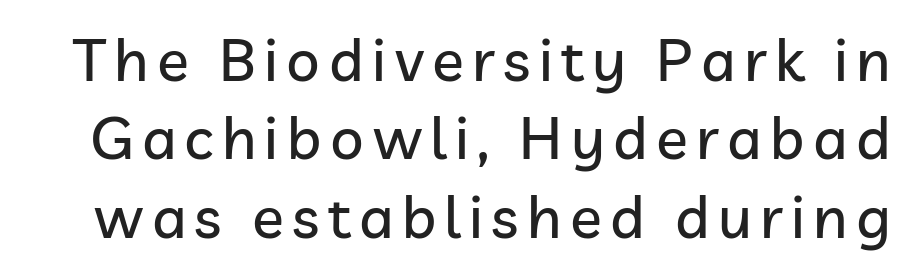
The image shows 59 px sans-serif type, upright; set normal line spacing (1.33x), not underlined; low stroke contrast and a medium x-height.
